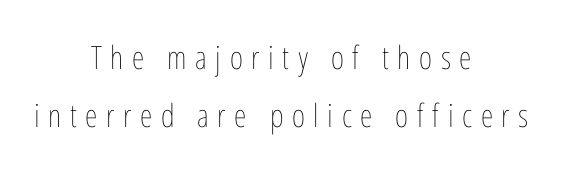
{"italic": "no", "bold": "no", "weight": "thin", "width": "condensed", "stroke_contrast": "low", "x_height": "medium", "monospaced": "no", "underline": "no", "align": "center", "line_spacing_ratio": 1.8, "letter_spacing": "wide", "letter_spacing_em": 0.27, "glyph_px": 32}
